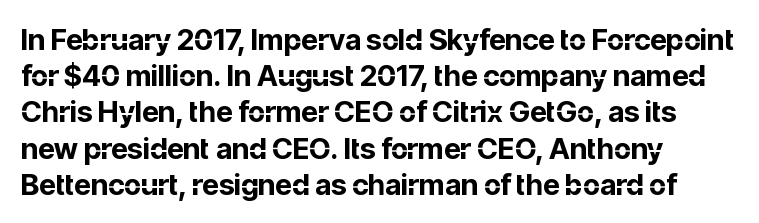
Line beginnings align vertically; line endings do not. A clean baseline with only descenders dipping below it. I'd describe the lettering as bold — thick and assertive. Observe the ordinary spacing: letters are neighbours, not strangers. Is this a sans? Yes — the strokes have no serifs.
